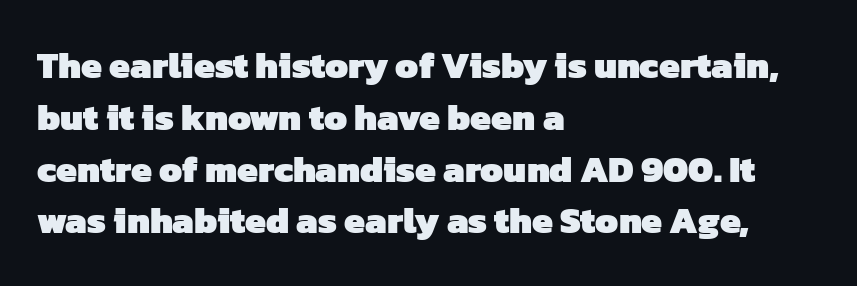
The image shows 37 px heavy sans-serif type; set left-aligned, normal line spacing (1.4x), normal letter spacing, not underlined; low stroke contrast and a medium x-height.
